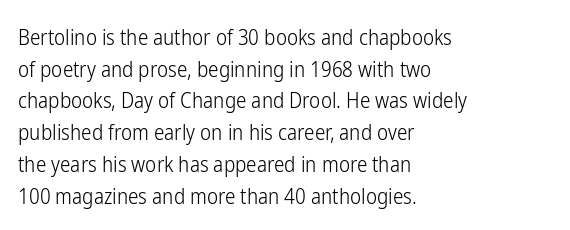
Style check: upright. Leftover space on each line is placed entirely after the last word. The rows are spaced the way most documents space them. The font is comparable to plain body text, perhaps lighter. Honestly, there is no underline to notice here at all. Nobody touched the tracking dial on this one.
